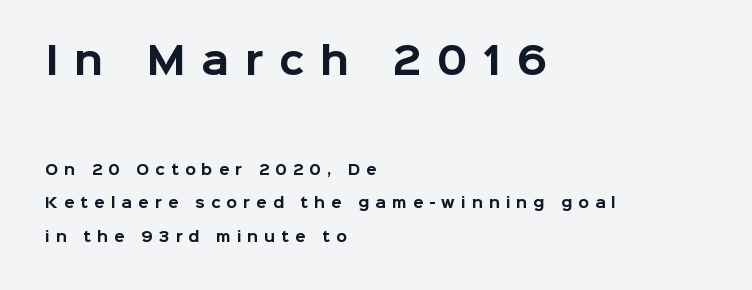
Q: Is the text bold? A: Yes.
Q: Is the text italic (slanted)? A: No, it is upright.
Q: Is the typeface a serif or a sans-serif typeface? A: Sans-serif.
Q: Is the text underlined? A: No.
Q: How is the paragraph aligned? A: Left-aligned.
Q: Is the spacing between letters normal or unusually wide? A: Unusually wide.
Q: Is the spacing between lines tight, normal or loose? A: Loose.
Q: Which block of text is set in a larger size, the first (top) or the second (bottom)? A: The first (top) one.
Q: Width (condensed, normal, or wide)? A: Normal.
Q: Stroke contrast? A: Low.
Q: x-height? A: Medium.
Q: Monospaced? A: No.
